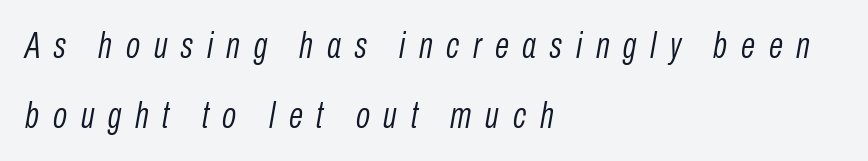
The glyphs are unaccompanied by any horizontal stroke below them. The lettering tilts uniformly, giving the passage an italic look. Someone cranked the tracking dial way up on this one. Do the characters align in a grid? No, the font is proportional.
